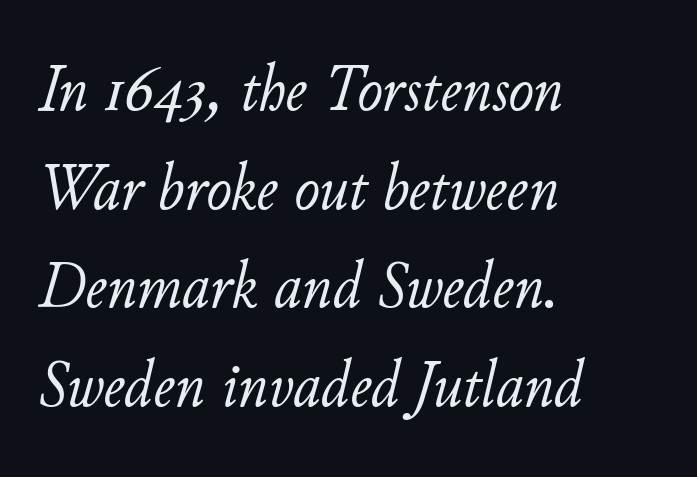
The image shows 68 px light type, italic (leaning right); set left-aligned, normal line spacing (1.45x), normal letter spacing, not underlined; low stroke contrast and a small x-height.
